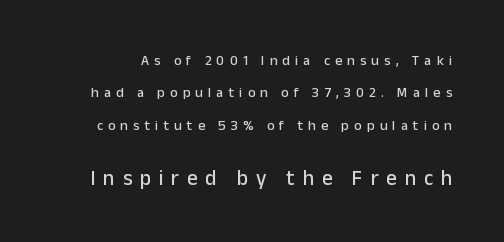
The image shows 21 px text type, upright; set loose line spacing (2.31x), unusually wide letter spacing (+0.37 em), not underlined; the second (bottom) block is 1.5x larger.
